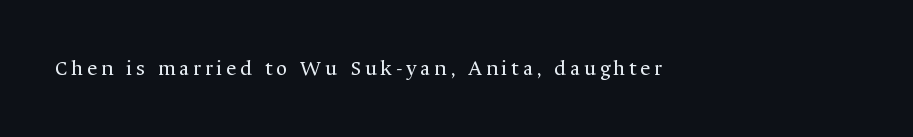
Q: Is the text bold? A: No.
Q: Is the text italic (slanted)? A: No, it is upright.
Q: Is the text underlined? A: No.
